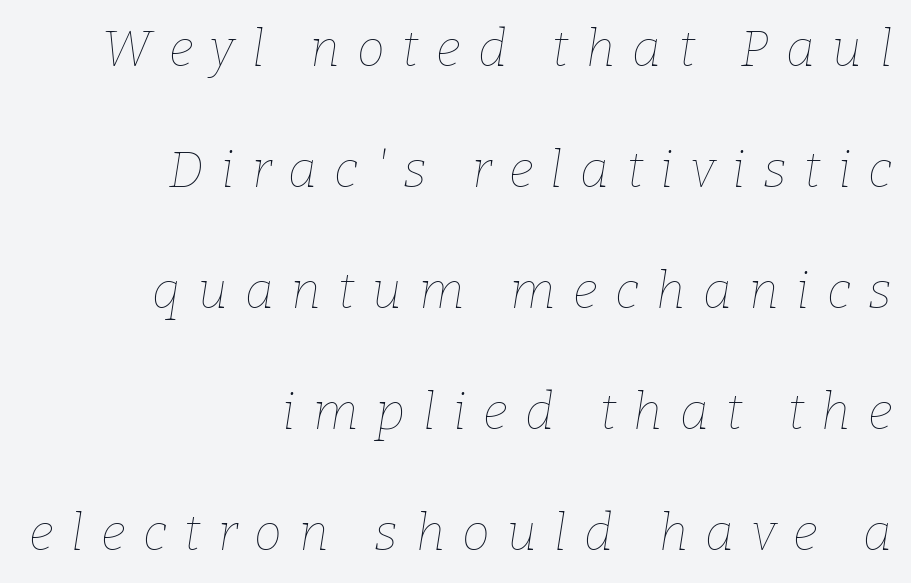
Decoration check: the copy has no underline. Students, note that the glyphs here are deliberately spaced far apart. Where is the straight margin? On the right. The letters are slanted; this is an italic face. Here the designer chose a conventional face with non-uniform glyph widths. Ink coverage per letter is moderate at most.
